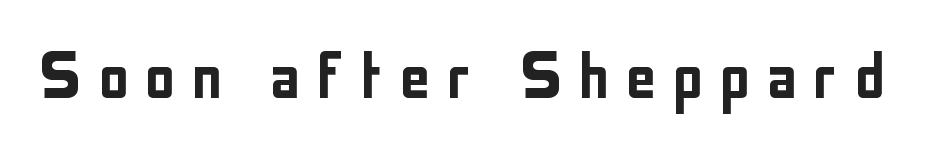
Q: Is the text italic (slanted)? A: No, it is upright.
Q: Is the typeface a serif or a sans-serif typeface? A: Sans-serif.
Q: Is the text underlined? A: No.
Q: Is the spacing between letters normal or unusually wide? A: Unusually wide.
Q: Width (condensed, normal, or wide)? A: Condensed.
Q: Stroke contrast? A: Low.
Q: x-height? A: Medium.
Q: Monospaced? A: No.
